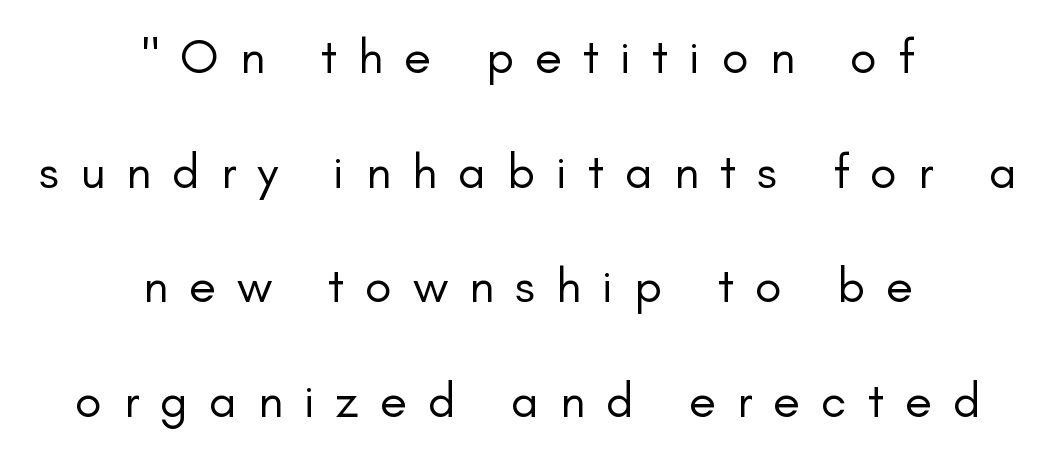
The image shows 49 px regular-weight sans-serif type, upright; set centered, loose line spacing (2.34x), unusually wide letter spacing (+0.43 em), not underlined; low stroke contrast and a small x-height.
